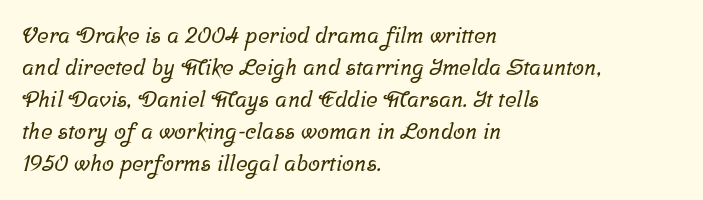
The image shows 22 px text type; set left-aligned, normal line spacing (1.46x), normal letter spacing, not underlined.
